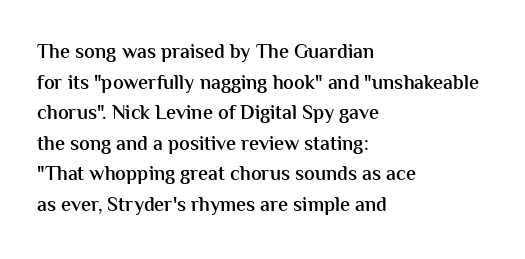
The image shows 20 px text type, upright; set left-aligned, normal line spacing (1.53x), normal letter spacing, not underlined.
